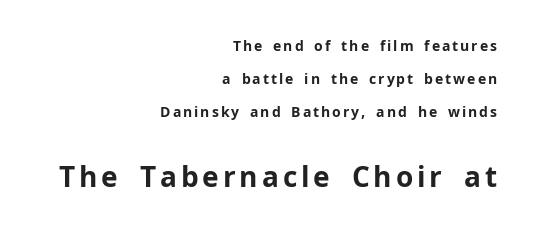
The image shows 28 px bold sans-serif type, upright; set right-aligned, loose line spacing (2.34x), not underlined; the second (bottom) block is 2.0x larger; low stroke contrast and a medium x-height.
